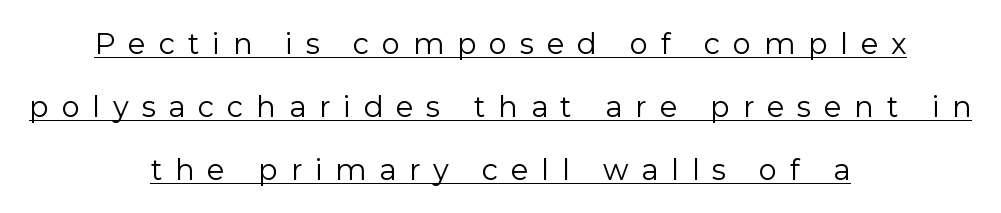
{"serif": "no", "italic": "no", "bold": "no", "weight": "regular", "width": "normal", "stroke_contrast": "low", "x_height": "medium", "monospaced": "no", "underline": "yes", "align": "center", "line_spacing": "loose", "line_spacing_ratio": 2.17, "letter_spacing": "wide", "letter_spacing_em": 0.44, "glyph_px": 29}
